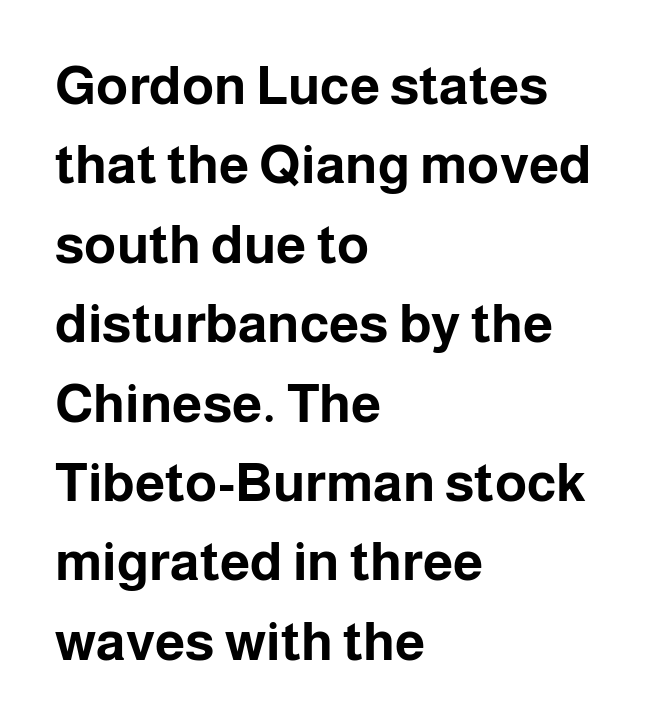
{"serif": "no", "italic": "no", "bold": "yes", "weight": "bold", "width": "normal", "stroke_contrast": "low", "x_height": "medium", "monospaced": "no", "underline": "no", "align": "left", "line_spacing": "normal", "line_spacing_ratio": 1.47, "letter_spacing": "normal", "letter_spacing_em": 0.0, "glyph_px": 54}
